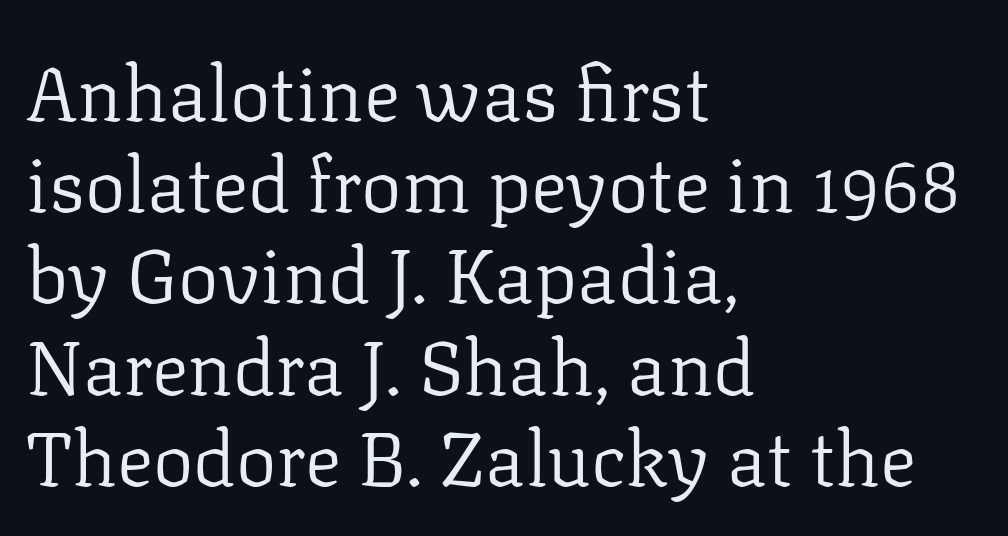
The letterforms sit shoulder to shoulder at normal distance. The letters stand upright; this is a roman face. You could not count columns in this text — the font is proportionally spaced. A bare baseline throughout the passage. No letter is thick-stroked: the sample isn't bold. Which margin do the lines hug? The left one — the right edge is uneven.
